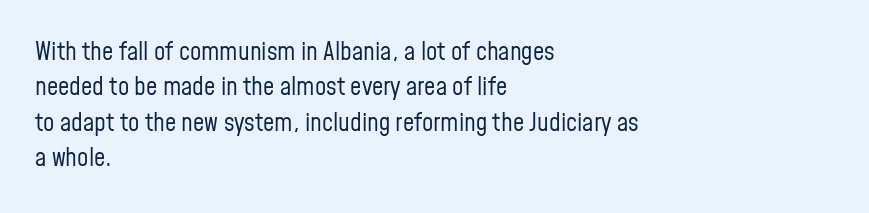
Plain, unruled lines of type. Is the type heavy? It reads as light-to-regular instead. Interline gaps are of average width in this sample. In terms of posture, this sample is upright. These lines are set flush left with a ragged right edge. Nothing unusual about the tracking: characters are spaced as the font intends.
